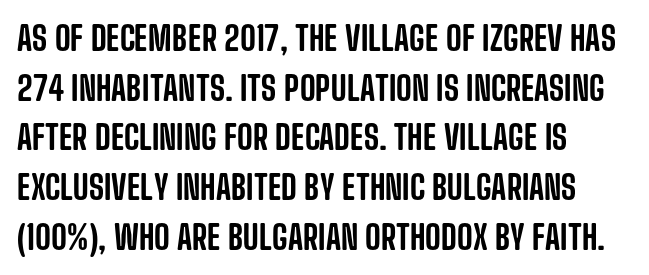
This rendering features lettering with no underline. Characters remain perfectly vertical along every line. A classic flush-left, rag-right setting is used for this passage. The type is set solid horizontally, with unmodified tracking.
